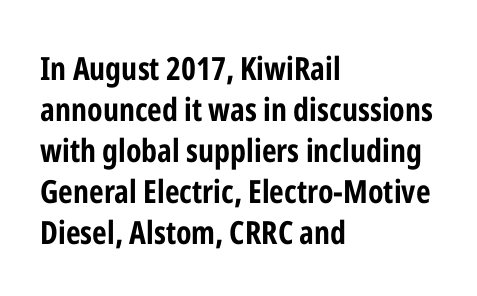
One-word summary of the alignment: left. Anything drawn beneath the words? Only blank space. Proportional: the letters do not fall into vertical columns. To sum up the face: it is a sans, with no serifs.
